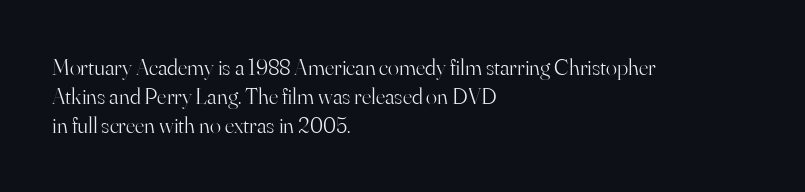
The image shows 23 px text type, upright; set left-aligned, normal line spacing (1.27x), normal letter spacing, not underlined.
